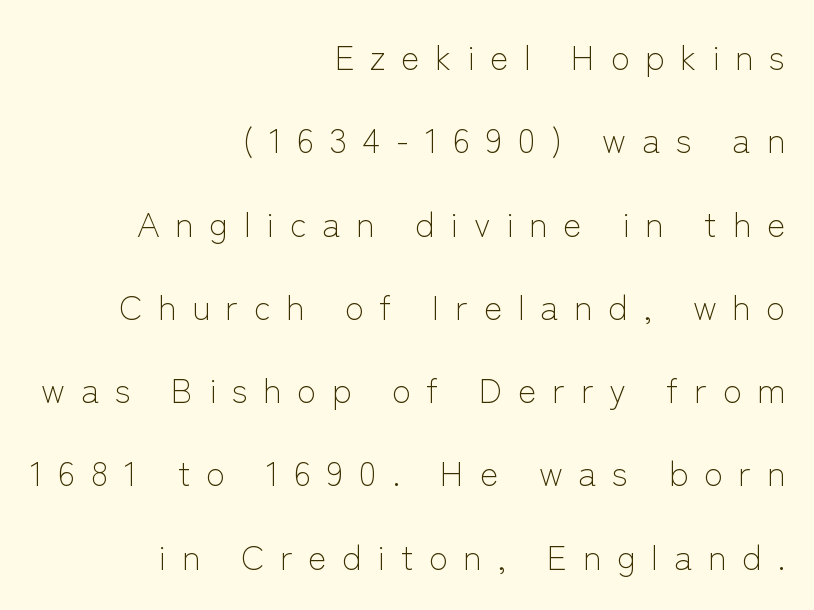
{"serif": "no", "italic": "no", "bold": "no", "weight": "light", "width": "normal", "stroke_contrast": "low", "x_height": "medium", "monospaced": "no", "underline": "no", "align": "right", "line_spacing": "loose", "line_spacing_ratio": 2.38, "letter_spacing": "wide", "letter_spacing_em": 0.44, "glyph_px": 35}
